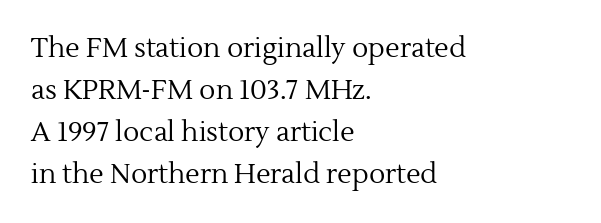
Anything drawn beneath the words? Only blank space. Each word holds together tightly as a unit, with standard inter-letter gaps. Each stroke keeps to a modest, everyday thickness or less. Normally led — the rows are evenly, conventionally spaced. In CSS terms this would be text-align: left. Does the lettering tilt? It doesn't — this is upright.
